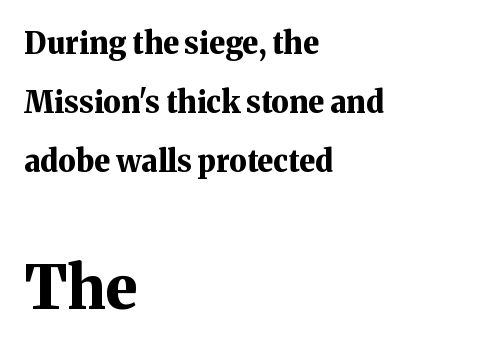
Does the type have serifs? Yes, each stem ends in a small foot. The passage shown begins with its smaller block and ends with its larger one. What weight is shown? A full bold with thick strokes. The text block is weighted toward the left margin, trailing off unevenly rightward. Tracking here is standard; glyphs follow each other at the usual distance. This rendering features lettering with no underline.
